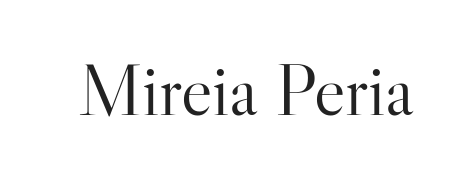
Look at the bottom of the vertical strokes: they flare into serifs here. This is roman type, the default non-slanted kind. Caption: standard tracking, unaltered. Stems here are at most as thick as an everyday book face.
